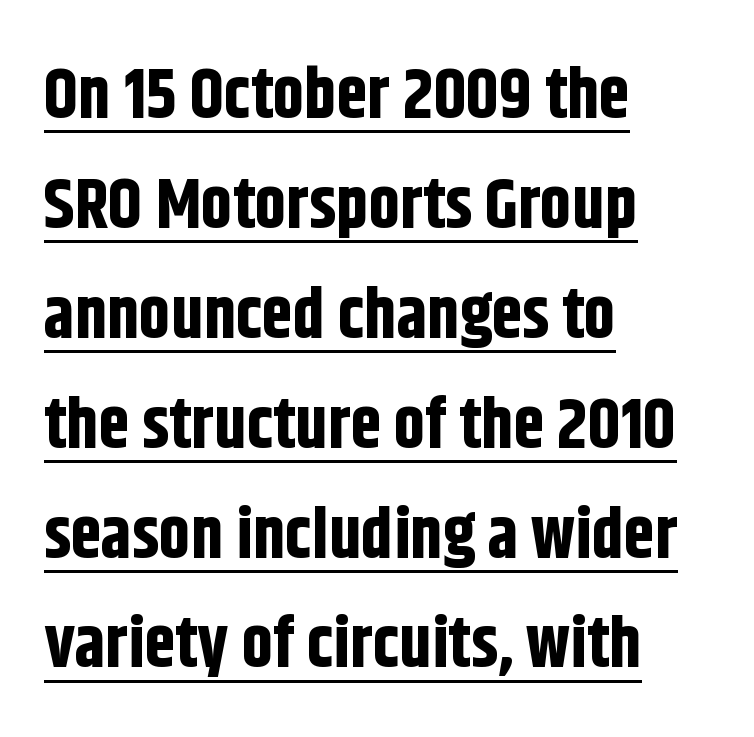
The typography opts for an upright posture over an oblique one. Standard letterfit; no display-style spreading of the glyphs. Plenty of ink on the page — the face is bold. Summary of vertical rhythm: regular, with standard interline spacing. Nope, no serifs anywhere on these letters. Looks like someone drew a line under every word here.
